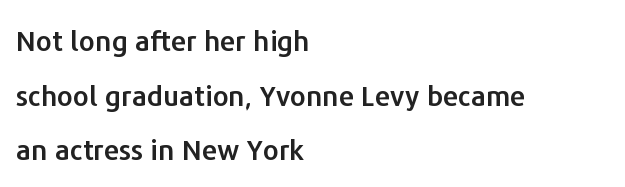
Q: Is the text italic (slanted)? A: No, it is upright.
Q: Is the typeface a serif or a sans-serif typeface? A: Sans-serif.
Q: Is the text underlined? A: No.
Q: How is the paragraph aligned? A: Left-aligned.
Q: Is the spacing between letters normal or unusually wide? A: Normal.
Q: Is the spacing between lines tight, normal or loose? A: Loose.
Q: Width (condensed, normal, or wide)? A: Normal.
Q: Stroke contrast? A: Low.
Q: x-height? A: Medium.
Q: Monospaced? A: No.
